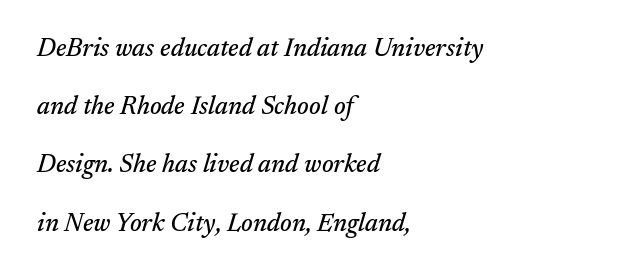
The image shows 25 px text type, italic (leaning right); set left-aligned, loose line spacing (2.33x), normal letter spacing, not underlined.
